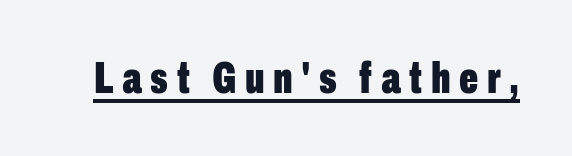
{"serif": "no", "italic": "no", "bold": "yes", "weight": "bold", "width": "condensed", "stroke_contrast": "low", "x_height": "medium", "monospaced": "no", "underline": "yes", "glyph_px": 45}
